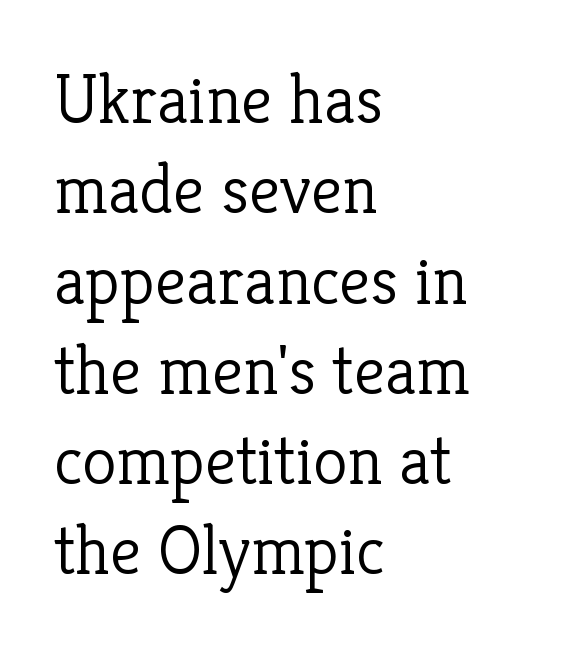
Q: Is the text bold? A: No.
Q: Is the text italic (slanted)? A: No, it is upright.
Q: Is the typeface a serif or a sans-serif typeface? A: Serif.
Q: Is the text underlined? A: No.
Q: How is the paragraph aligned? A: Left-aligned.
Q: Is the spacing between letters normal or unusually wide? A: Normal.
Q: Is the spacing between lines tight, normal or loose? A: Normal.
Q: Width (condensed, normal, or wide)? A: Normal.
Q: Stroke contrast? A: Low.
Q: x-height? A: Medium.
Q: Monospaced? A: No.
